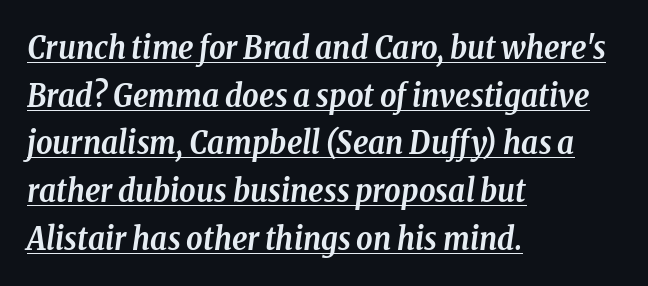
The image shows 32 px semibold, condensed serif type, italic (leaning right); set left-aligned, normal line spacing (1.49x), normal letter spacing, underlined; low stroke contrast and a medium x-height.
